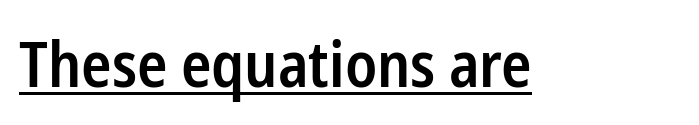
{"serif": "no", "italic": "no", "bold": "semi", "weight": "semibold", "width": "condensed", "stroke_contrast": "low", "x_height": "medium", "monospaced": "no", "underline": "yes", "letter_spacing": "normal", "letter_spacing_em": 0.0, "glyph_px": 63}
